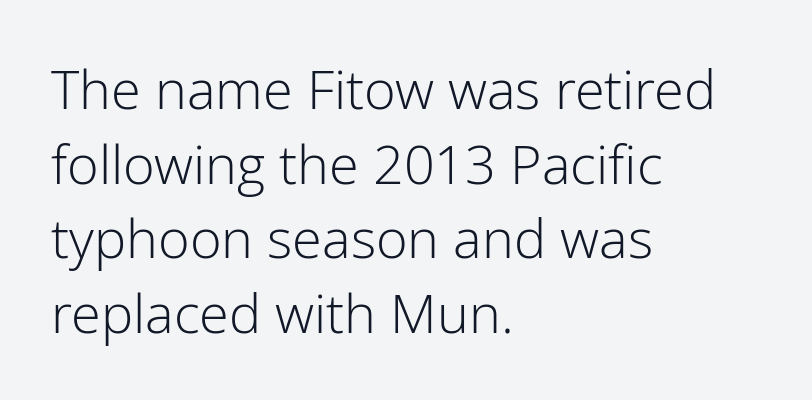
The image shows 54 px light sans-serif type, upright; set left-aligned, normal line spacing (1.38x), normal letter spacing, not underlined; low stroke contrast and a medium x-height.
